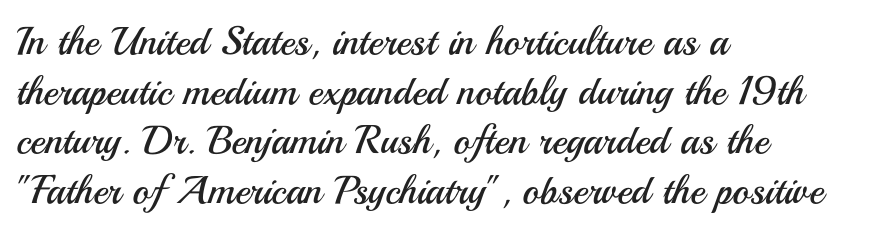
Q: Is the text bold? A: No.
Q: Is the text italic (slanted)? A: Yes.
Q: Is the typeface a serif or a sans-serif typeface? A: Sans-serif.
Q: Is the text underlined? A: No.
Q: How is the paragraph aligned? A: Left-aligned.
Q: Is the spacing between letters normal or unusually wide? A: Normal.
Q: Width (condensed, normal, or wide)? A: Normal.
Q: Stroke contrast? A: Medium.
Q: x-height? A: Small.
Q: Monospaced? A: No.
